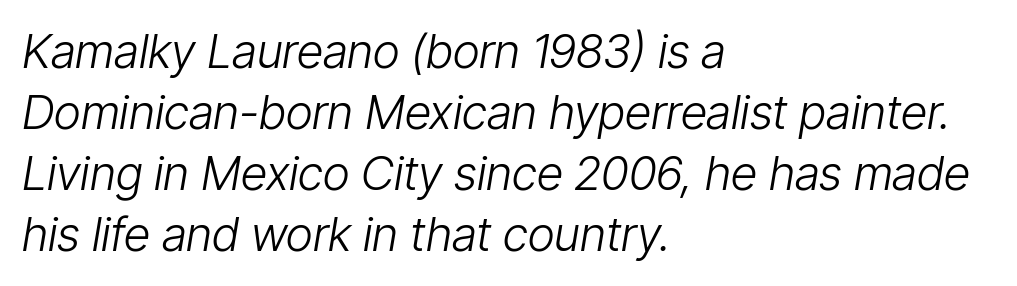
These lines sit exactly where default settings would place them. Nothing heavy about these letters — not bold at all. Nothing unusual about the tracking: characters are spaced as the font intends. Varying glyph widths throughout — classic text-font behaviour. Layout note: lines flush left. Designer's note — italics engaged.
